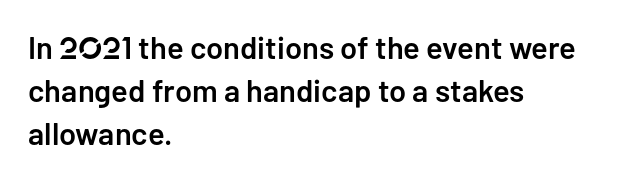
Q: Is the text bold? A: Semi-bold.
Q: Is the text italic (slanted)? A: No, it is upright.
Q: Is the typeface a serif or a sans-serif typeface? A: Sans-serif.
Q: Is the text underlined? A: No.
Q: How is the paragraph aligned? A: Left-aligned.
Q: Is the spacing between letters normal or unusually wide? A: Normal.
Q: Is the spacing between lines tight, normal or loose? A: Normal.
Q: Width (condensed, normal, or wide)? A: Normal.
Q: Stroke contrast? A: Low.
Q: x-height? A: Medium.
Q: Monospaced? A: No.
